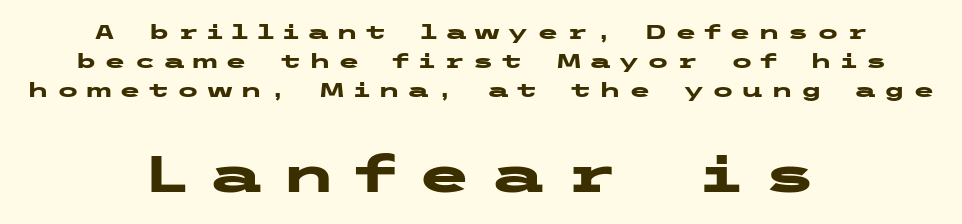
Q: Is the text bold? A: Yes.
Q: Is the text italic (slanted)? A: No, it is upright.
Q: Is the typeface a serif or a sans-serif typeface? A: Sans-serif.
Q: Is the text underlined? A: No.
Q: How is the paragraph aligned? A: Centered.
Q: Is the spacing between letters normal or unusually wide? A: Unusually wide.
Q: Is the spacing between lines tight, normal or loose? A: Normal.
Q: Which block of text is set in a larger size, the first (top) or the second (bottom)? A: The second (bottom) one.
Q: Width (condensed, normal, or wide)? A: Wide.
Q: Stroke contrast? A: Low.
Q: x-height? A: Medium.
